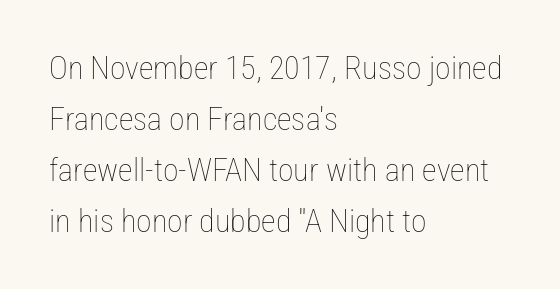
Each row of text sits above clean, open space. Rendered with straight, roman letterforms. The font is comparable to plain body text, perhaps lighter. These lines sit exactly where default settings would place them. Inter-character spacing is left at the font's built-in metrics.
